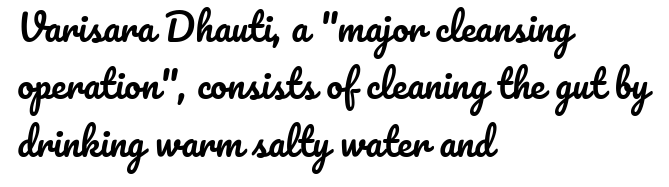
Q: Is the text italic (slanted)? A: Yes.
Q: Is the text underlined? A: No.
Q: How is the paragraph aligned? A: Left-aligned.
Q: Is the spacing between letters normal or unusually wide? A: Normal.
Q: Is the spacing between lines tight, normal or loose? A: Normal.
Q: Width (condensed, normal, or wide)? A: Normal.
Q: Stroke contrast? A: Low.
Q: x-height? A: Small.
Q: Monospaced? A: No.
